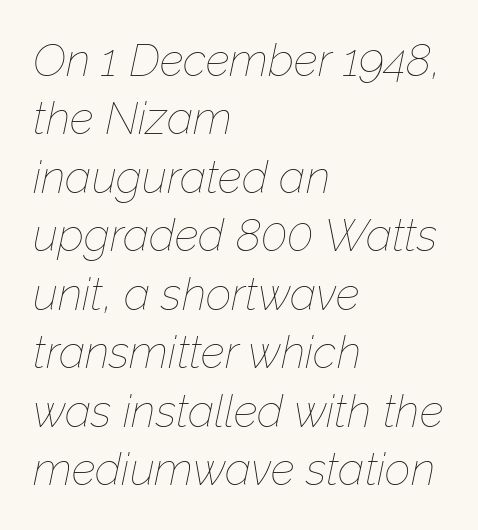
Only glyphs here, with clear space below each row. Each word holds together tightly as a unit, with standard inter-letter gaps. Ink coverage per letter is moderate at most. Is this a fixed-width face? No — the glyphs have proportional, varying widths. In CSS terms this would be text-align: left.
